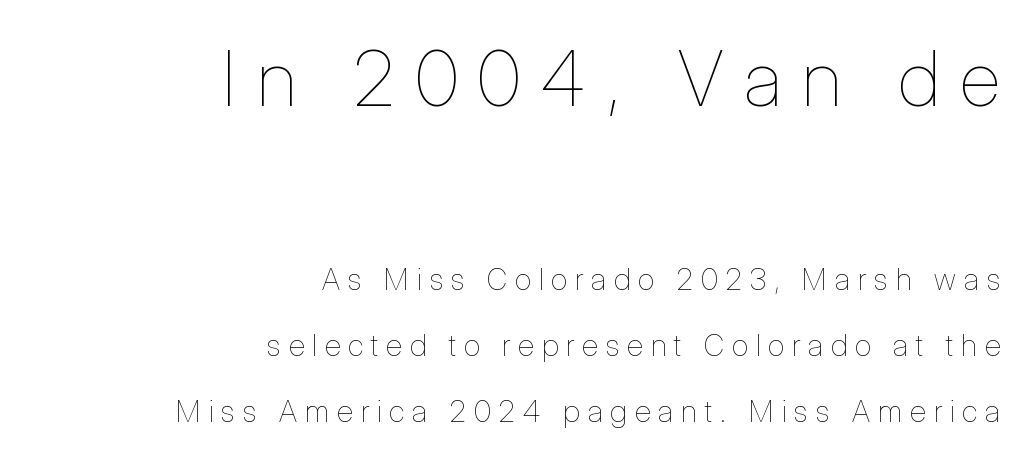
Q: Is the text bold? A: No.
Q: Is the text italic (slanted)? A: No, it is upright.
Q: Is the text underlined? A: No.
Q: How is the paragraph aligned? A: Right-aligned.
Q: Is the spacing between letters normal or unusually wide? A: Unusually wide.
Q: Is the spacing between lines tight, normal or loose? A: Loose.
Q: Which block of text is set in a larger size, the first (top) or the second (bottom)? A: The first (top) one.
Q: Width (condensed, normal, or wide)? A: Condensed.
Q: Stroke contrast? A: Low.
Q: x-height? A: Medium.
Q: Monospaced? A: No.
